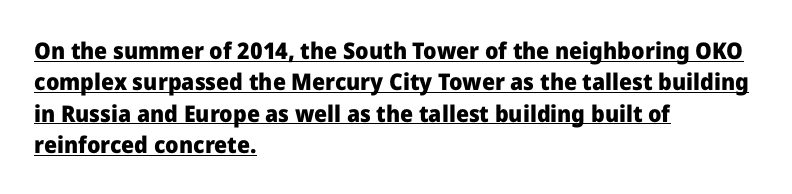
{"italic": "no", "bold": "yes", "underline": "yes", "align": "left", "line_spacing": "normal", "line_spacing_ratio": 1.36, "letter_spacing": "normal", "letter_spacing_em": 0.0, "glyph_px": 23}
